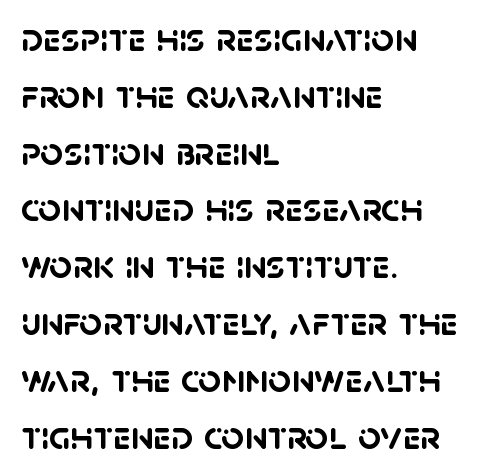
What's the leading like? Ordinary, nothing unusual. The face used here is rendered with its standard letterfit. The lines are quadded left. The typeface chosen for these lines omits serifs. Underline: absent. In terms of weight, the rendering is a true, heavy bold.
